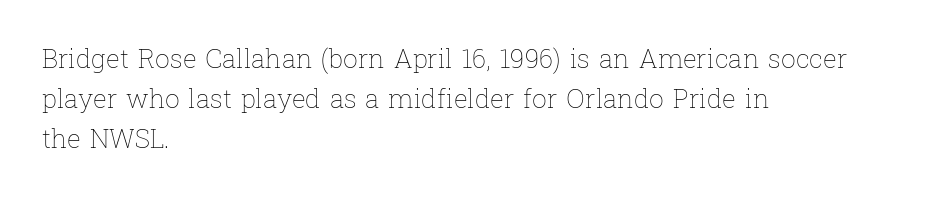
Descender tails drop into unmarked territory. Stroke mass is kept to a normal reading level or below. Default kerning and tracking; the words read as compact shapes. Teacher's note: observe the even left margin — that is flush-left alignment.
